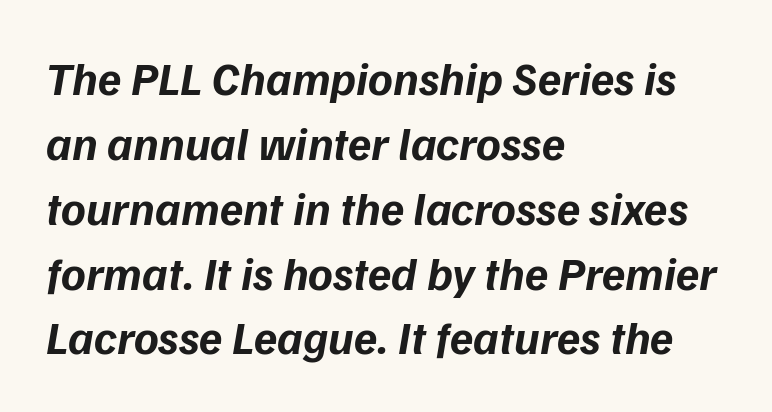
Every row of glyphs begins at an identical x-position on the left. These lines keep a tight, regular rhythm from letter to letter. Each row of text sits above clean, open space. The rendering applies a slant to the glyphs. Notice how thick the strokes are: this is what a full bold looks like.
